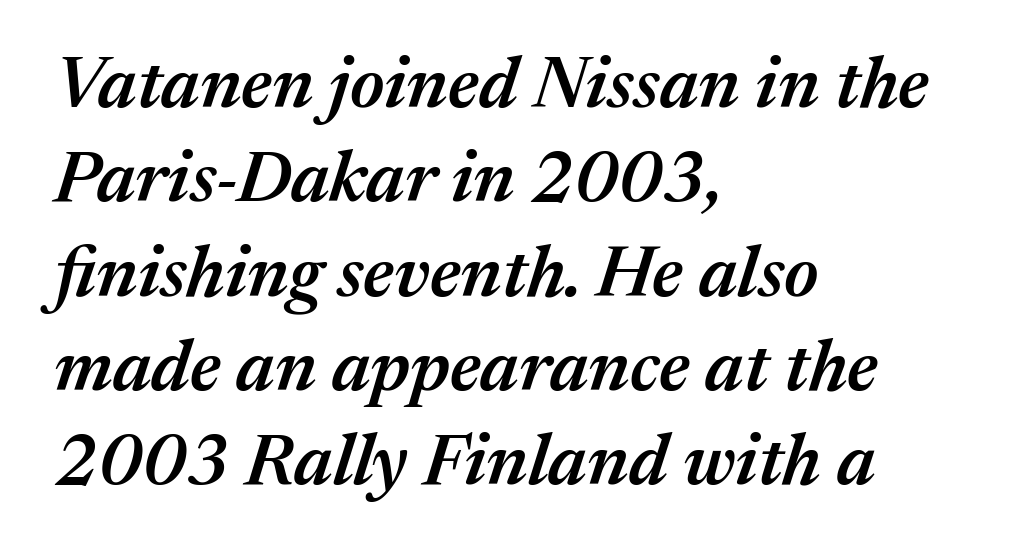
{"italic": "yes", "lean": "right", "slant_degrees": 17, "bold": "semi", "weight": "semibold", "width": "normal", "stroke_contrast": "medium", "x_height": "medium", "monospaced": "no", "underline": "no", "align": "left", "line_spacing": "normal", "line_spacing_ratio": 1.31, "letter_spacing": "normal", "letter_spacing_em": 0.0, "glyph_px": 72}
